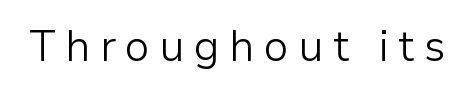
{"serif": "no", "italic": "no", "bold": "no", "weight": "light", "width": "normal", "stroke_contrast": "low", "x_height": "medium", "monospaced": "no", "underline": "no", "letter_spacing": "wide", "letter_spacing_em": 0.22, "glyph_px": 43}
